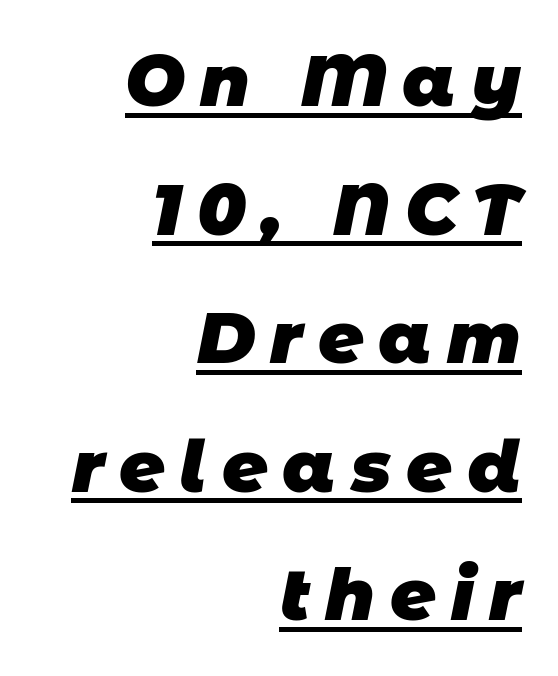
Q: Is the text bold? A: Yes.
Q: Is the typeface a serif or a sans-serif typeface? A: Sans-serif.
Q: Is the text underlined? A: Yes.
Q: How is the paragraph aligned? A: Right-aligned.
Q: Is the spacing between letters normal or unusually wide? A: Unusually wide.
Q: Width (condensed, normal, or wide)? A: Normal.
Q: Stroke contrast? A: Low.
Q: x-height? A: Large.
Q: Monospaced? A: No.
